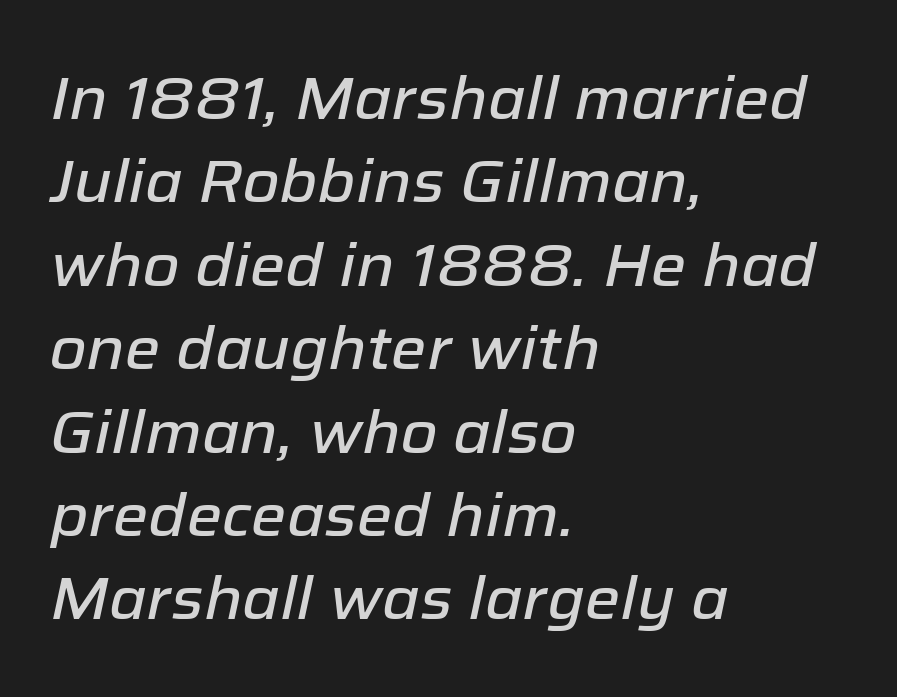
The image shows 60 px text type, italic (leaning right); set left-aligned, normal line spacing (1.39x), normal letter spacing, not underlined; low stroke contrast and a medium x-height.
